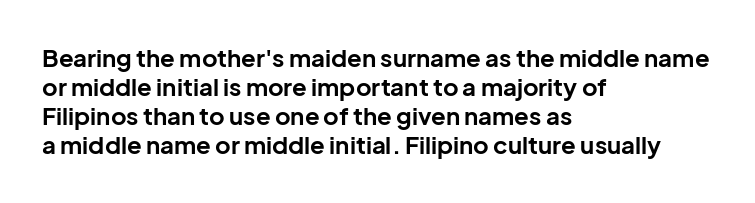
Bold? Absolutely — the strokes are thick and heavy. These lines are set flush left with a ragged right edge. Each row of text sits above clean, open space. There is no visible air inserted between adjacent glyphs. The type sits square on the baseline with zero lean.
